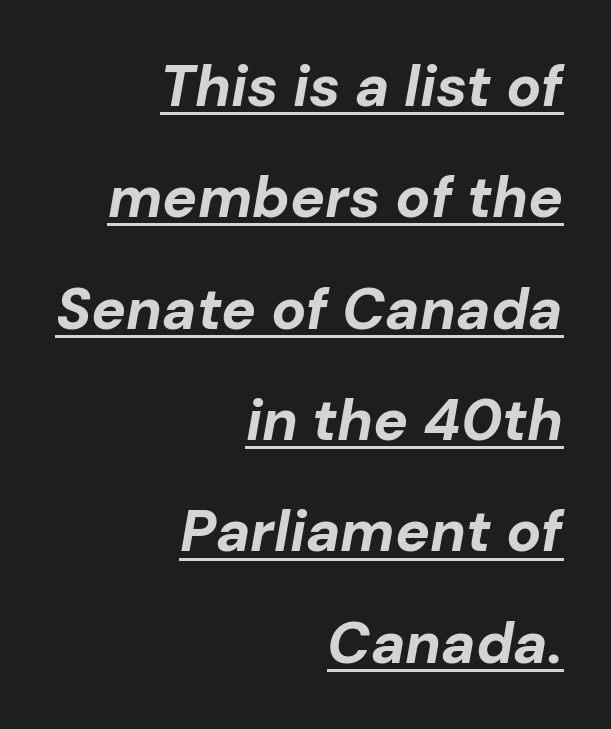
The image shows 58 px bold type, italic (leaning right); set right-aligned, loose line spacing (1.92x), normal letter spacing, underlined; low stroke contrast and a medium x-height.
